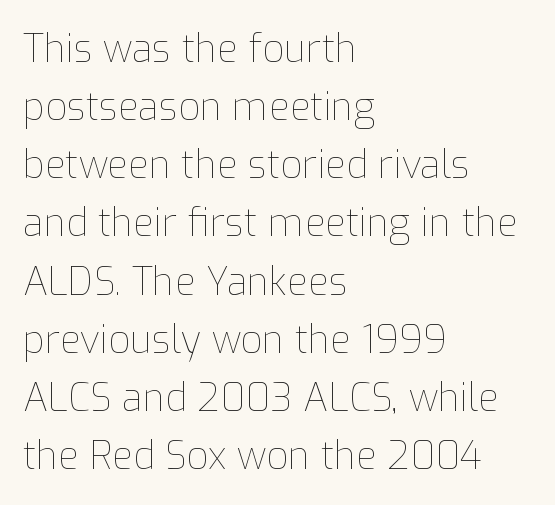
Interline gaps are of average width in this sample. Every row of glyphs begins at an identical x-position on the left. The characters are drawn with everyday or finer stroke widths. This is roman type, the default non-slanted kind. The rendering keeps characters at their native spacing. Check under the words: just untouched page.
